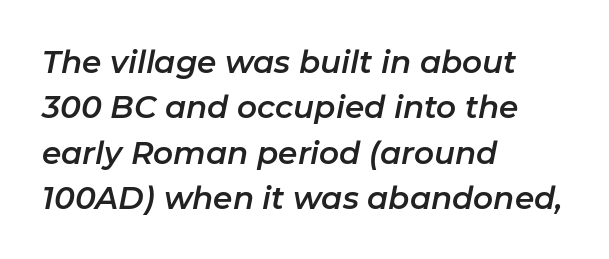
The image shows 31 px text type, italic (leaning right); set left-aligned, normal line spacing (1.46x), normal letter spacing, not underlined; low stroke contrast and a medium x-height.
